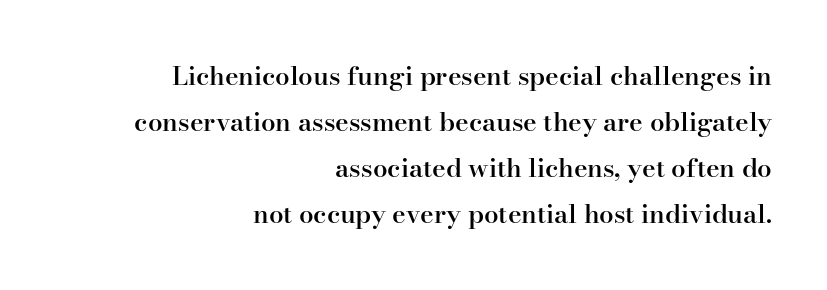
Stems and bowls a touch heavier than normal — semibold. Caption: standard tracking, unaltered. Posture: vertical. Notice how the passage keeps a crisp vertical edge on the right only. A bare baseline throughout the passage.
